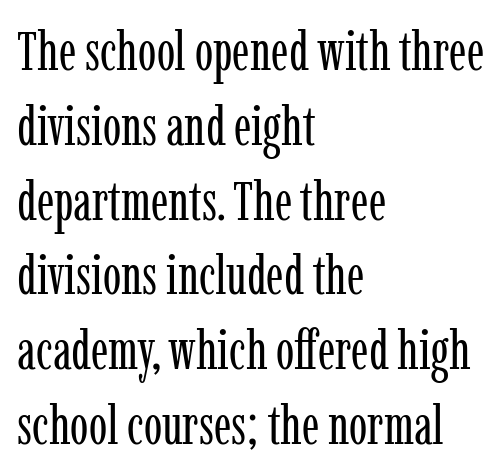
Q: Is the text bold? A: No.
Q: Is the text italic (slanted)? A: No, it is upright.
Q: Is the typeface a serif or a sans-serif typeface? A: Serif.
Q: Is the text underlined? A: No.
Q: How is the paragraph aligned? A: Left-aligned.
Q: Is the spacing between letters normal or unusually wide? A: Normal.
Q: Is the spacing between lines tight, normal or loose? A: Normal.
Q: Width (condensed, normal, or wide)? A: Condensed.
Q: Stroke contrast? A: Low.
Q: x-height? A: Medium.
Q: Monospaced? A: No.
